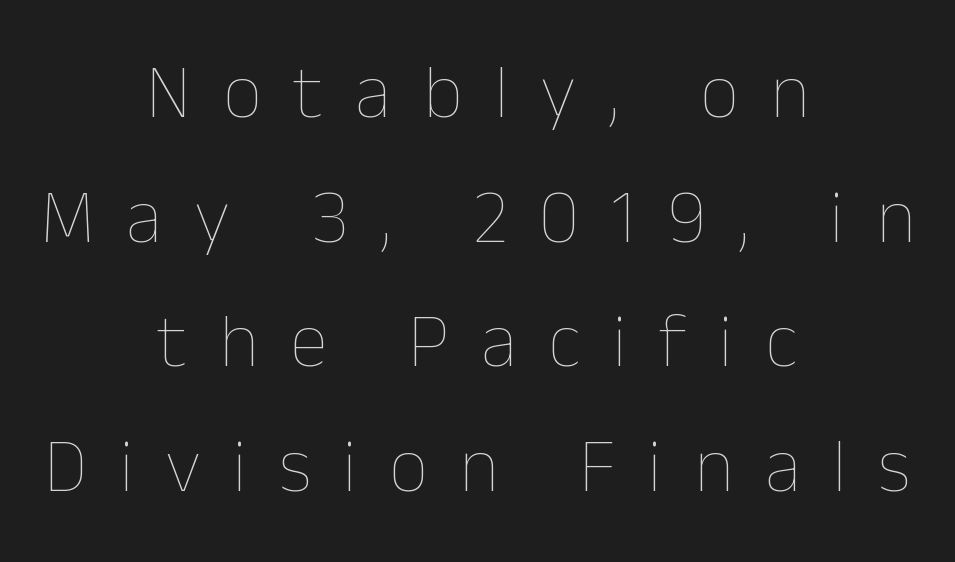
Q: Is the text bold? A: No.
Q: Is the text italic (slanted)? A: No, it is upright.
Q: Is the text underlined? A: No.
Q: How is the paragraph aligned? A: Centered.
Q: Is the spacing between letters normal or unusually wide? A: Unusually wide.
Q: Is the spacing between lines tight, normal or loose? A: Normal.
Q: Width (condensed, normal, or wide)? A: Normal.
Q: Stroke contrast? A: Low.
Q: x-height? A: Medium.
Q: Monospaced? A: No.
